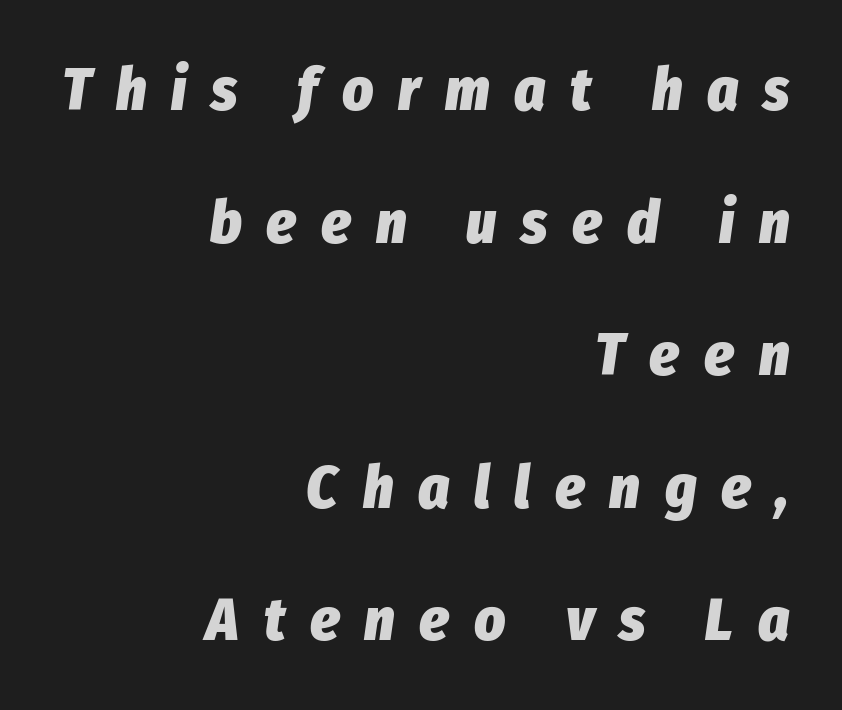
Q: Is the text bold? A: Yes.
Q: Is the text italic (slanted)? A: Yes, it leans right by about 8 degrees.
Q: Is the text underlined? A: No.
Q: How is the paragraph aligned? A: Right-aligned.
Q: Is the spacing between letters normal or unusually wide? A: Unusually wide.
Q: Is the spacing between lines tight, normal or loose? A: Loose.
Q: Width (condensed, normal, or wide)? A: Condensed.
Q: Stroke contrast? A: Low.
Q: x-height? A: Medium.
Q: Monospaced? A: No.
